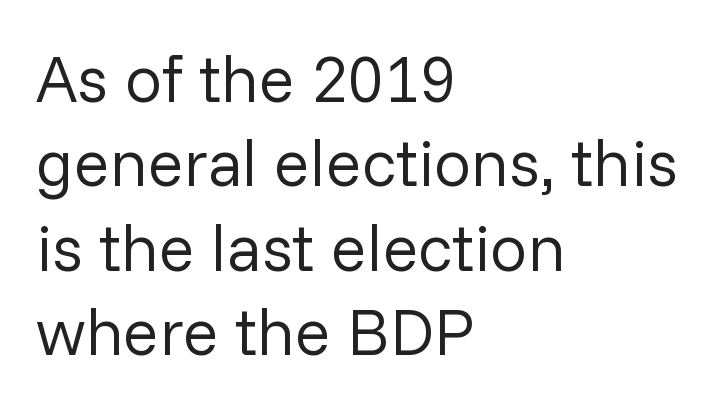
{"serif": "no", "italic": "no", "bold": "no", "weight": "regular", "width": "normal", "stroke_contrast": "low", "x_height": "medium", "monospaced": "no", "underline": "no", "align": "left", "line_spacing": "normal", "line_spacing_ratio": 1.28, "letter_spacing": "normal", "letter_spacing_em": 0.0, "glyph_px": 66}
